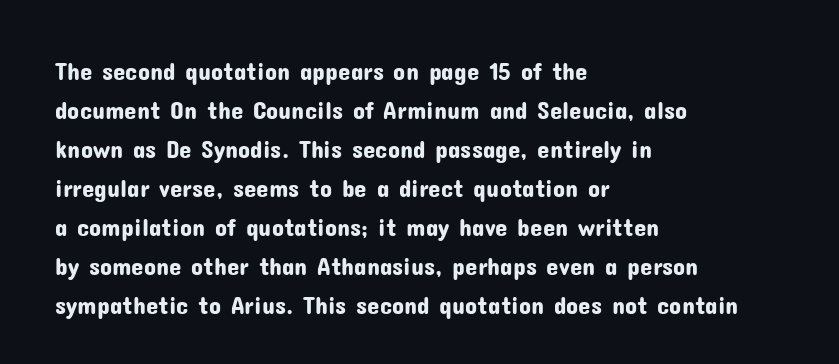
Q: Is the text italic (slanted)? A: No, it is upright.
Q: Is the text underlined? A: No.
Q: How is the paragraph aligned? A: Left-aligned.
Q: Is the spacing between letters normal or unusually wide? A: Normal.
Q: Is the spacing between lines tight, normal or loose? A: Normal.
